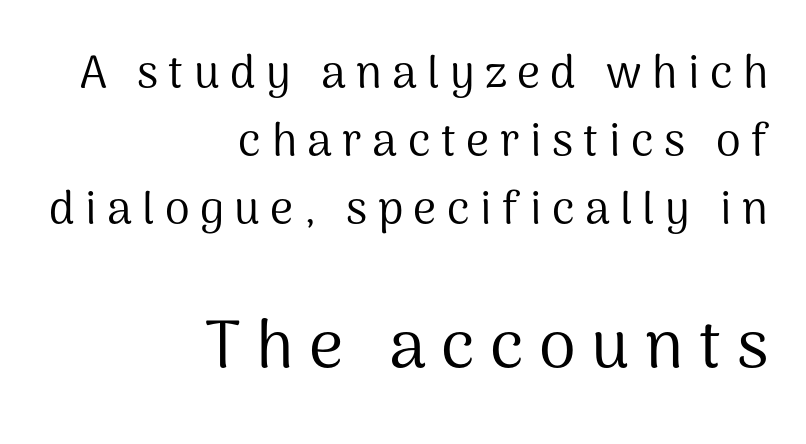
The image shows 67 px regular-weight sans-serif type, upright; set right-aligned, normal line spacing (1.51x), unusually wide letter spacing (+0.23 em), not underlined; the second (bottom) block is 1.49x larger; medium stroke contrast and a medium x-height.
